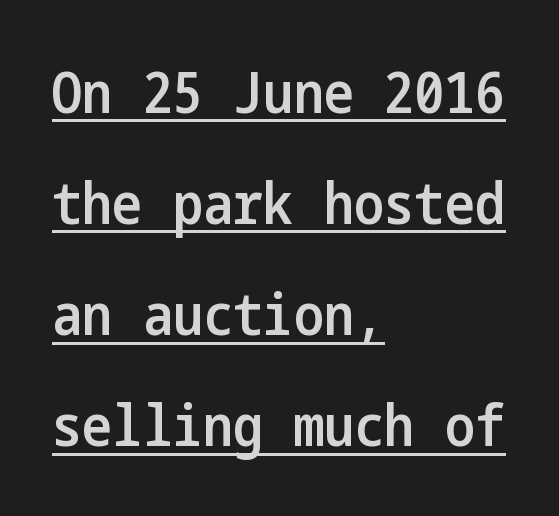
The image shows 57 px semibold, condensed sans-serif type, upright; set left-aligned, loose line spacing (1.95x), normal letter spacing, underlined; low stroke contrast and a medium x-height.
